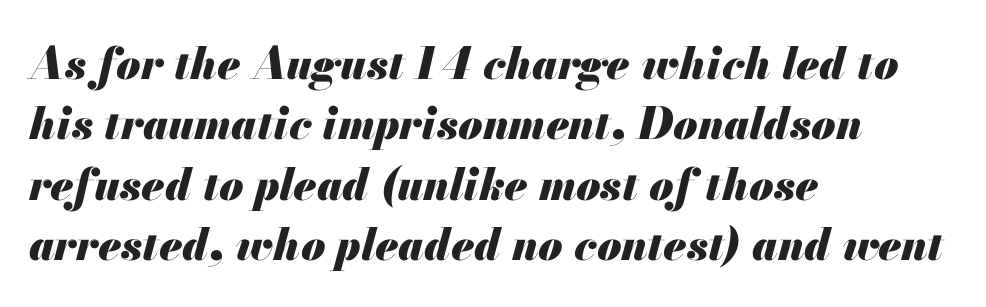
Q: Is the text bold? A: Yes.
Q: Is the text italic (slanted)? A: Yes, it leans right by about 13 degrees.
Q: Is the text underlined? A: No.
Q: How is the paragraph aligned? A: Left-aligned.
Q: Is the spacing between letters normal or unusually wide? A: Normal.
Q: Is the spacing between lines tight, normal or loose? A: Normal.
Q: Width (condensed, normal, or wide)? A: Normal.
Q: Stroke contrast? A: Medium.
Q: x-height? A: Small.
Q: Monospaced? A: No.
